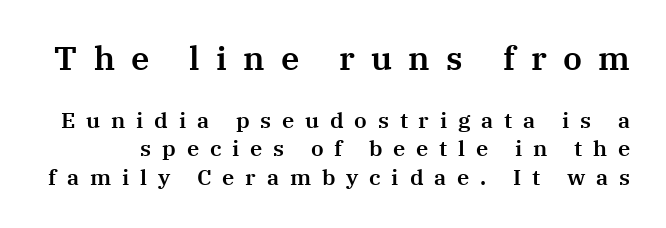
The image shows 33 px serif type, upright; set normal line spacing (1.29x), unusually wide letter spacing (+0.49 em), not underlined; the first (top) block is 1.5x larger; medium stroke contrast and a medium x-height.
